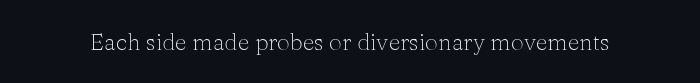
Q: Is the text bold? A: No.
Q: Is the text italic (slanted)? A: No, it is upright.
Q: Is the text underlined? A: No.
Q: Is the spacing between letters normal or unusually wide? A: Normal.
